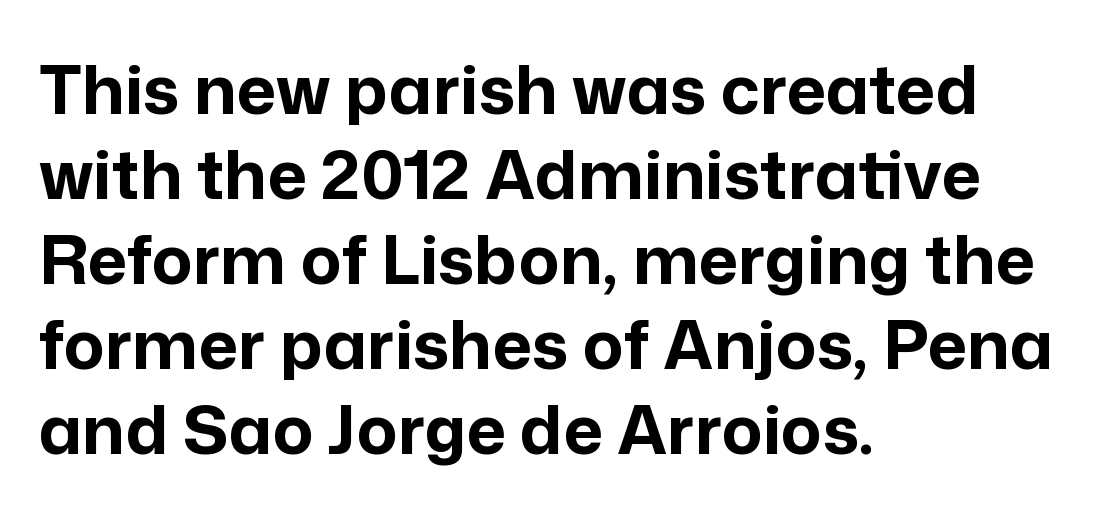
The image shows 68 px bold sans-serif type, upright; set left-aligned, normal line spacing (1.25x), normal letter spacing, not underlined; low stroke contrast and a medium x-height.
